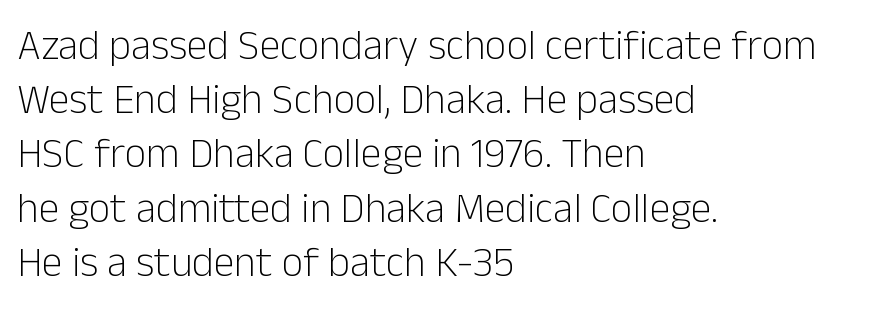
The image shows 42 px light sans-serif type, upright; set left-aligned, normal line spacing (1.29x), normal letter spacing, not underlined; low stroke contrast and a medium x-height.
